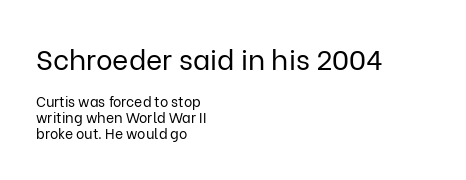
Q: Is the text bold? A: No.
Q: Is the text italic (slanted)? A: No, it is upright.
Q: Is the typeface a serif or a sans-serif typeface? A: Sans-serif.
Q: Is the text underlined? A: No.
Q: How is the paragraph aligned? A: Left-aligned.
Q: Is the spacing between letters normal or unusually wide? A: Normal.
Q: Is the spacing between lines tight, normal or loose? A: Tight.
Q: Which block of text is set in a larger size, the first (top) or the second (bottom)? A: The first (top) one.
Q: Width (condensed, normal, or wide)? A: Normal.
Q: Stroke contrast? A: Low.
Q: x-height? A: Medium.
Q: Monospaced? A: No.
